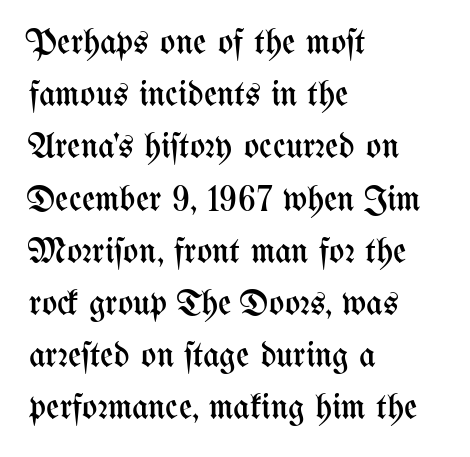
{"italic": "no", "bold": "no", "weight": "regular", "width": "condensed", "stroke_contrast": "medium", "x_height": "medium", "monospaced": "no", "underline": "no", "align": "left", "line_spacing": "normal", "line_spacing_ratio": 1.45, "letter_spacing": "normal", "letter_spacing_em": 0.0, "glyph_px": 36}
